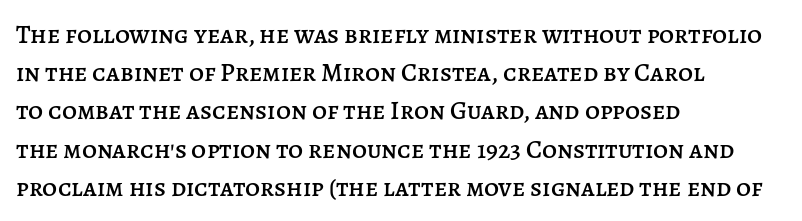
Glance below the letters and you will spot only blank space. Interline gaps are of average width in this sample. The type sits square on the baseline with zero lean. The text block is weighted toward the left margin, trailing off unevenly rightward. These lines keep a tight, regular rhythm from letter to letter.
